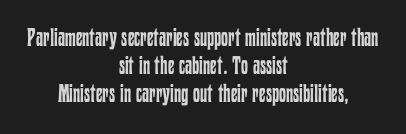
Line starts and ends both wander, symmetrically. Underlining? Definitely not there. The lettering holds an erect, upright posture throughout. In terms of letterspacing, this is plain default setting. Honestly, the rows look squashed on top of each other.
